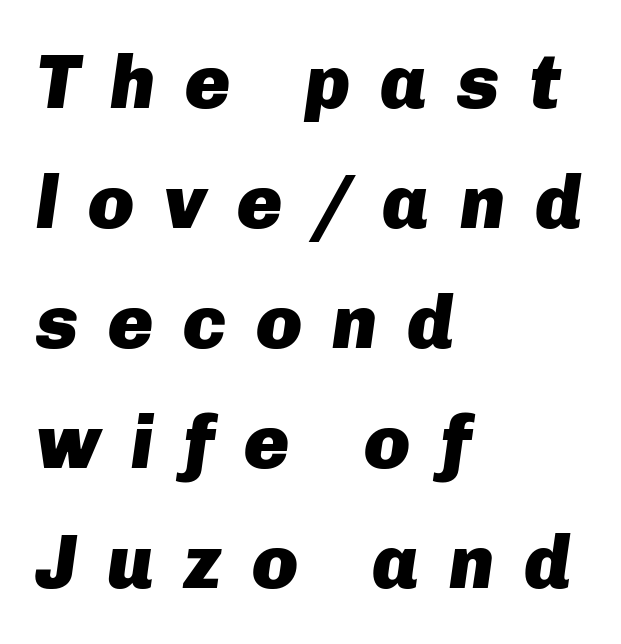
Q: Is the text bold? A: Yes.
Q: Is the text italic (slanted)? A: Yes, it leans right by about 8 degrees.
Q: Is the text underlined? A: No.
Q: How is the paragraph aligned? A: Left-aligned.
Q: Is the spacing between letters normal or unusually wide? A: Unusually wide.
Q: Is the spacing between lines tight, normal or loose? A: Normal.
Q: Width (condensed, normal, or wide)? A: Normal.
Q: Stroke contrast? A: Low.
Q: x-height? A: Medium.
Q: Monospaced? A: No.
